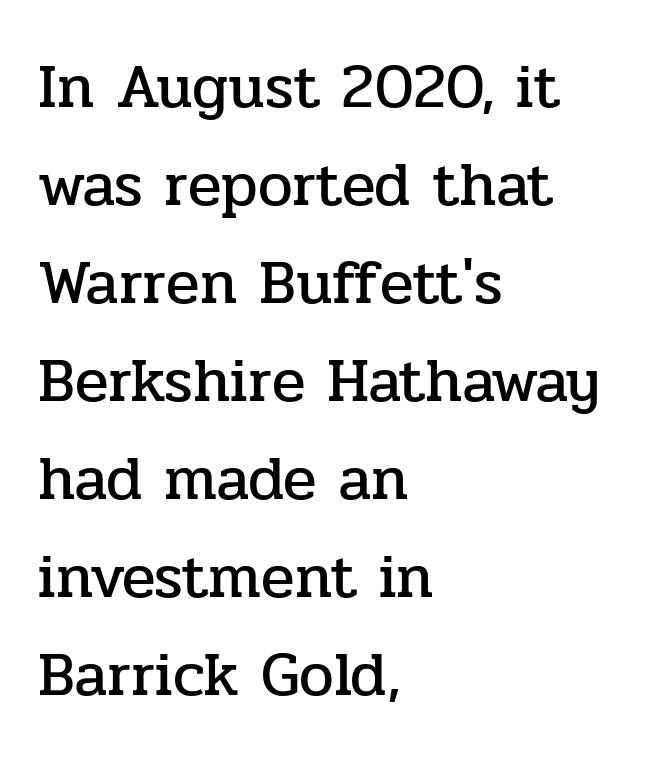
The image shows 62 px serif type, upright; set left-aligned, normal line spacing (1.58x), normal letter spacing, not underlined; low stroke contrast and a medium x-height.
